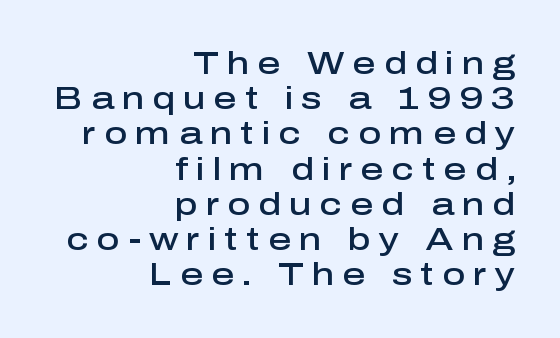
Q: Is the text bold? A: Semi-bold.
Q: Is the text italic (slanted)? A: No, it is upright.
Q: Is the typeface a serif or a sans-serif typeface? A: Sans-serif.
Q: Is the text underlined? A: No.
Q: How is the paragraph aligned? A: Right-aligned.
Q: Is the spacing between letters normal or unusually wide? A: Unusually wide.
Q: Is the spacing between lines tight, normal or loose? A: Tight.
Q: Width (condensed, normal, or wide)? A: Normal.
Q: Stroke contrast? A: Low.
Q: x-height? A: Medium.
Q: Monospaced? A: No.
